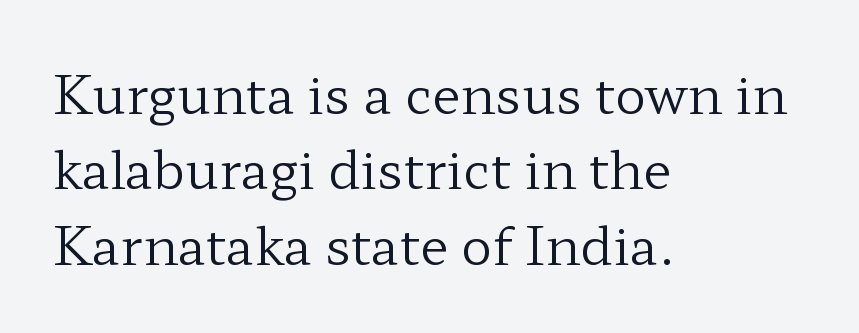
Q: Is the text bold? A: No.
Q: Is the text italic (slanted)? A: No, it is upright.
Q: Is the typeface a serif or a sans-serif typeface? A: Serif.
Q: Is the text underlined? A: No.
Q: How is the paragraph aligned? A: Left-aligned.
Q: Is the spacing between letters normal or unusually wide? A: Normal.
Q: Is the spacing between lines tight, normal or loose? A: Normal.
Q: Width (condensed, normal, or wide)? A: Wide.
Q: Stroke contrast? A: Low.
Q: x-height? A: Medium.
Q: Monospaced? A: No.
